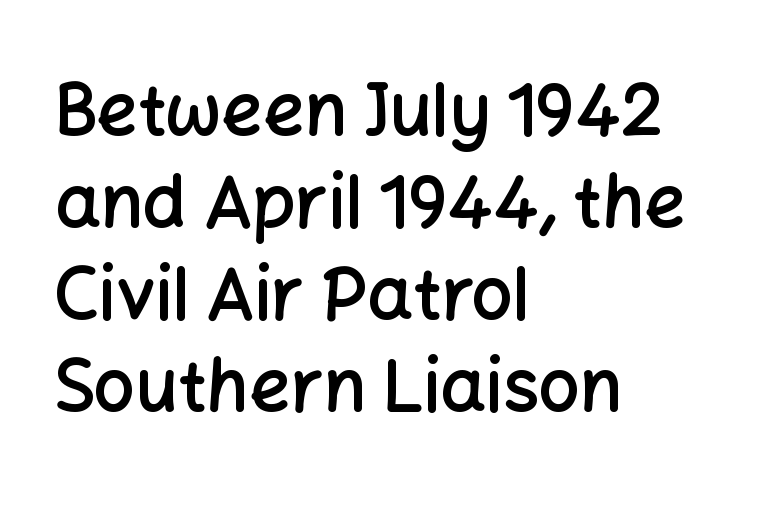
{"serif": "no", "italic": "no", "bold": "semi", "weight": "semibold", "width": "normal", "stroke_contrast": "low", "x_height": "medium", "monospaced": "no", "underline": "no", "align": "left", "line_spacing": "normal", "line_spacing_ratio": 1.28, "letter_spacing": "normal", "letter_spacing_em": 0.0, "glyph_px": 72}
